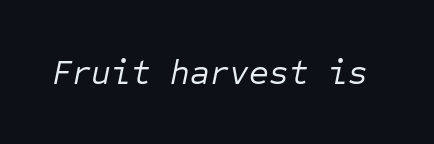
Between one letter and the next there's only the usual sliver of space. Is the stroke heavy? The answer is a plain regular-or-lighter. Do the characters align in a grid? Yes, the font is monospaced. Italic: yes, the glyphs are oblique.
